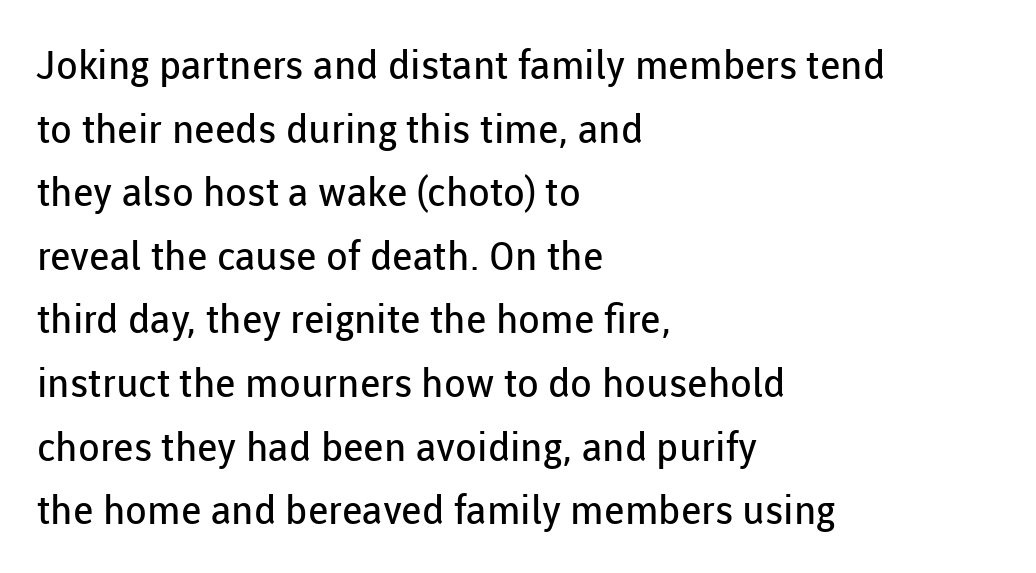
{"serif": "no", "italic": "no", "bold": "no", "weight": "regular", "width": "normal", "stroke_contrast": "low", "x_height": "medium", "monospaced": "no", "underline": "no", "align": "left", "line_spacing": "normal", "line_spacing_ratio": 1.59, "letter_spacing": "normal", "letter_spacing_em": 0.0, "glyph_px": 40}
